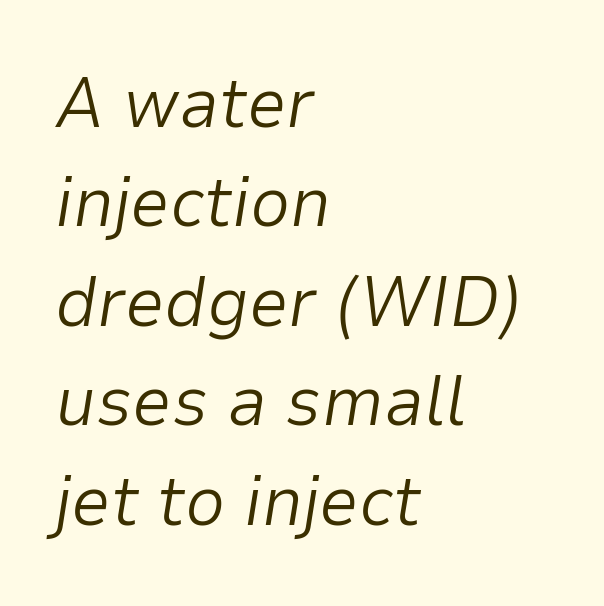
The letters look calm and open, with moderate or lighter stems. The foot of each line stays bare and open. What's the leading like? Ordinary, nothing unusual. Is this a fixed-width face? No — the glyphs have proportional, varying widths. The rendering keeps characters at their native spacing. Slanted lettering throughout.
